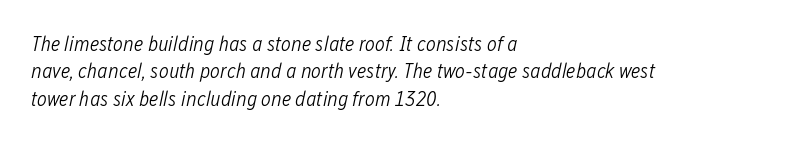
Q: Is the text bold? A: No.
Q: Is the text italic (slanted)? A: Yes, it leans right by about 12 degrees.
Q: Is the text underlined? A: No.
Q: How is the paragraph aligned? A: Left-aligned.
Q: Is the spacing between letters normal or unusually wide? A: Normal.
Q: Is the spacing between lines tight, normal or loose? A: Normal.
